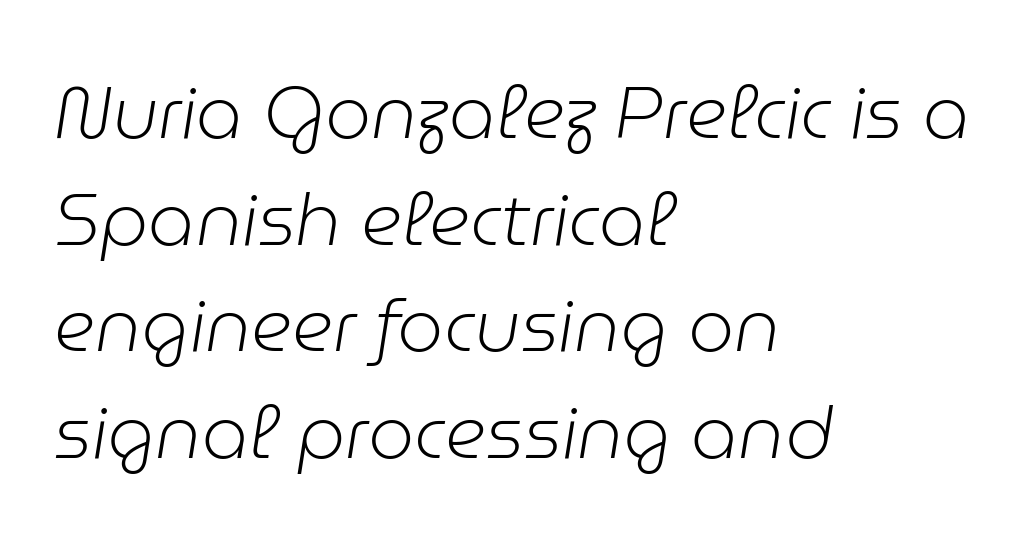
The image shows 73 px light type, italic (leaning right); set left-aligned, normal line spacing (1.46x), normal letter spacing, not underlined; low stroke contrast and a medium x-height.
